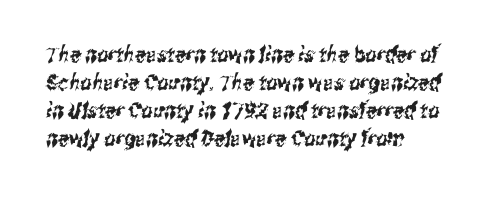
Q: Is the text underlined? A: No.
Q: How is the paragraph aligned? A: Left-aligned.
Q: Is the spacing between letters normal or unusually wide? A: Normal.
Q: Is the spacing between lines tight, normal or loose? A: Normal.
